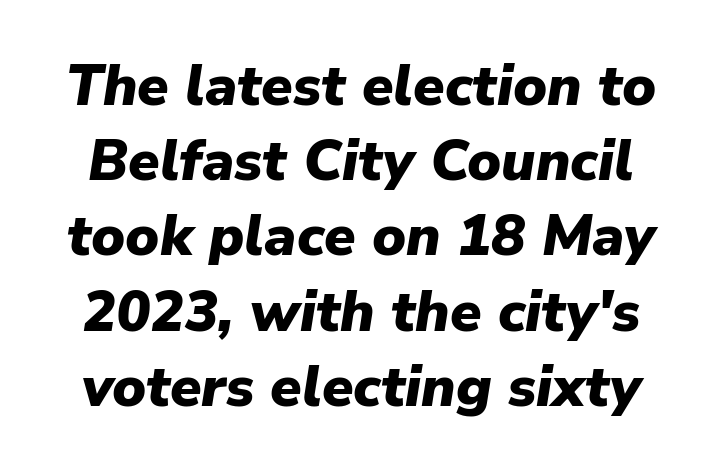
Q: Is the text bold? A: Yes.
Q: Is the text italic (slanted)? A: Yes, it leans right by about 9 degrees.
Q: Is the text underlined? A: No.
Q: Is the spacing between letters normal or unusually wide? A: Normal.
Q: Is the spacing between lines tight, normal or loose? A: Normal.
Q: Width (condensed, normal, or wide)? A: Normal.
Q: Stroke contrast? A: Low.
Q: x-height? A: Medium.
Q: Monospaced? A: No.
